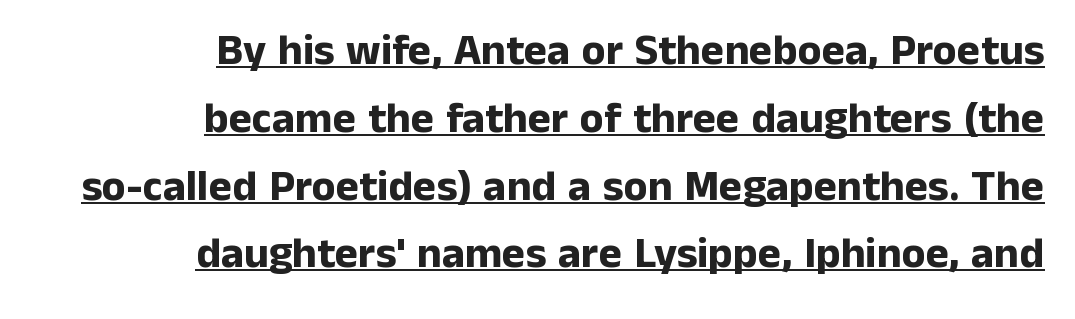
The face used here is a sans, in the tradition of grotesques and geometrics. This sample has the flowing, uneven cadence of proportional lettering. The designer left line spacing at the default. Does the lettering tilt? It doesn't — this is upright.
